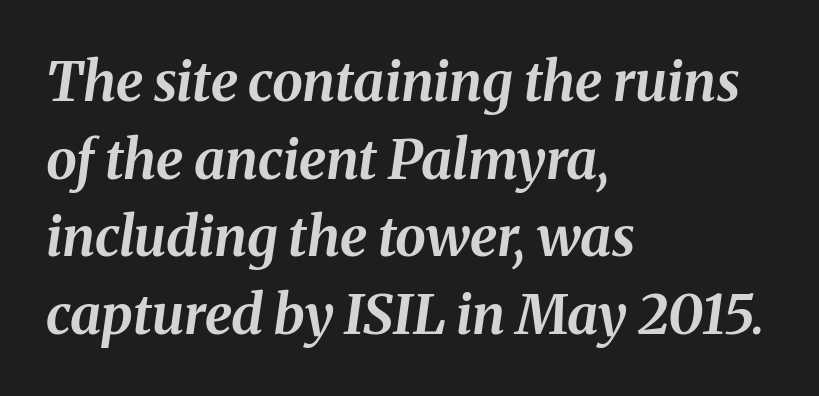
The image shows 55 px bold type, italic (leaning right); set left-aligned, normal line spacing (1.41x), normal letter spacing, not underlined; medium stroke contrast and a medium x-height.
